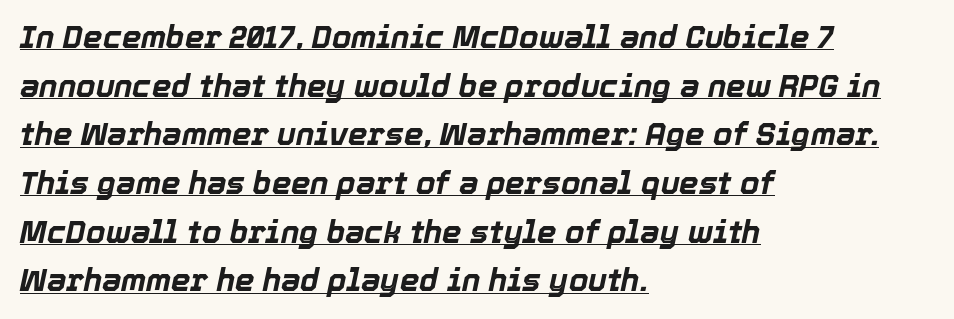
Q: Is the text bold? A: Yes.
Q: Is the text italic (slanted)? A: Yes, it leans right by about 12 degrees.
Q: Is the text underlined? A: Yes.
Q: How is the paragraph aligned? A: Left-aligned.
Q: Is the spacing between letters normal or unusually wide? A: Normal.
Q: Is the spacing between lines tight, normal or loose? A: Normal.
Q: Width (condensed, normal, or wide)? A: Normal.
Q: x-height? A: Medium.
Q: Monospaced? A: No.
